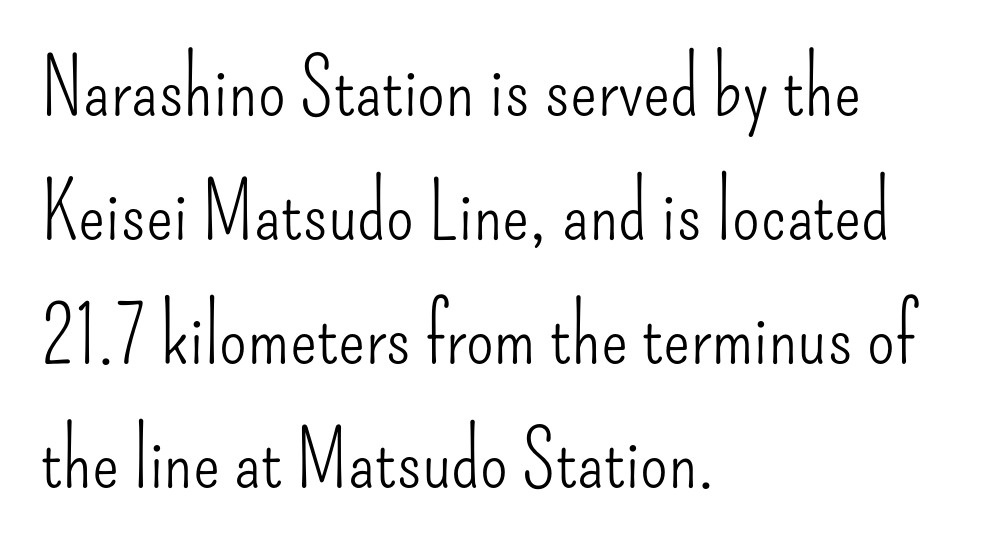
The image shows 80 px light, condensed sans-serif type, upright; set left-aligned, normal line spacing (1.55x), normal letter spacing, not underlined; low stroke contrast and a small x-height.
